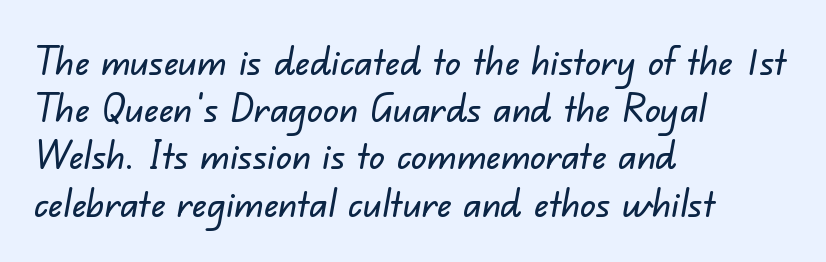
{"serif": "no", "width": "normal", "stroke_contrast": "low", "x_height": "small", "monospaced": "no", "underline": "no", "align": "left", "line_spacing_ratio": 1.21, "letter_spacing": "normal", "letter_spacing_em": 0.0, "glyph_px": 39}
